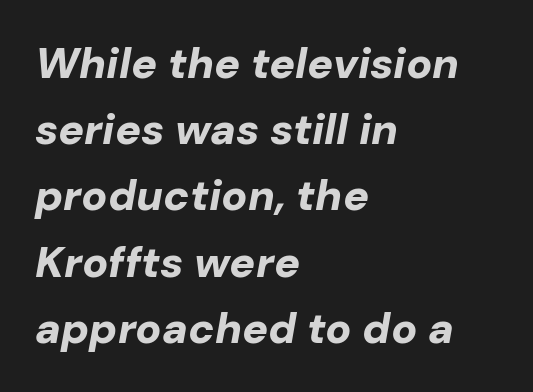
Q: Is the text bold? A: Yes.
Q: Is the text italic (slanted)? A: Yes, it leans right by about 10 degrees.
Q: Is the text underlined? A: No.
Q: How is the paragraph aligned? A: Left-aligned.
Q: Is the spacing between letters normal or unusually wide? A: Normal.
Q: Is the spacing between lines tight, normal or loose? A: Normal.
Q: Width (condensed, normal, or wide)? A: Normal.
Q: Stroke contrast? A: Low.
Q: x-height? A: Medium.
Q: Monospaced? A: No.
